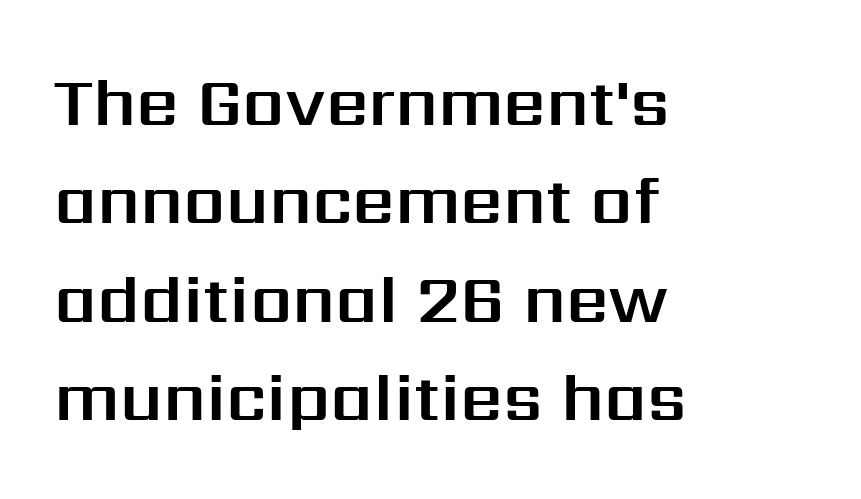
The passage shown is typed in a proportional face where columns would drift. The block of text has a typical density, with ordinary space between rows. The tracking reads as untouched default to a designer's eye. Unlike a traditional serif, this face leaves its strokes unadorned. Anything drawn beneath the words? Only blank space.
